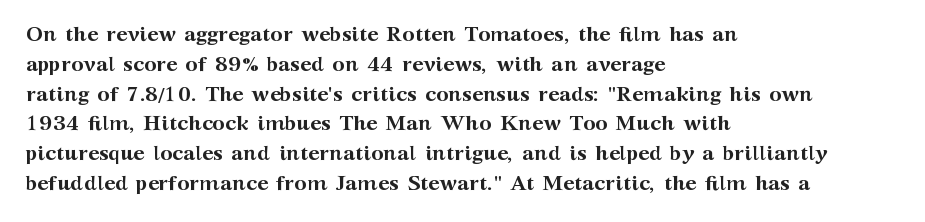
A bare baseline throughout the passage. Heavy-handed strokes throughout: this text is bold. Style check: upright. The setting favours the left margin, as ordinary paragraphs usually do. How are the letters spaced? Ordinarily, with no added tracking.
